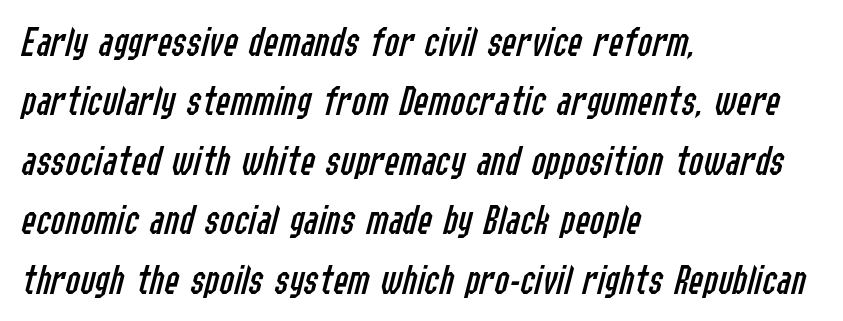
{"italic": "yes", "lean": "right", "slant_degrees": 14, "bold": "no", "weight": "regular", "width": "condensed", "stroke_contrast": "low", "x_height": "medium", "monospaced": "no", "underline": "no", "align": "left", "line_spacing": "normal", "line_spacing_ratio": 1.35, "letter_spacing": "normal", "letter_spacing_em": 0.0, "glyph_px": 44}
